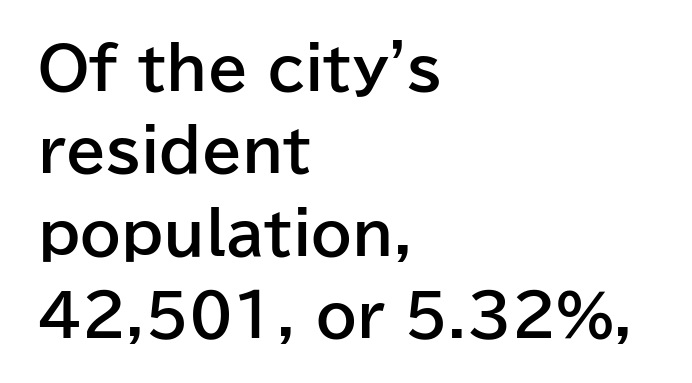
Q: Is the text bold? A: Yes.
Q: Is the text italic (slanted)? A: No, it is upright.
Q: Is the typeface a serif or a sans-serif typeface? A: Sans-serif.
Q: Is the text underlined? A: No.
Q: How is the paragraph aligned? A: Left-aligned.
Q: Is the spacing between letters normal or unusually wide? A: Normal.
Q: Is the spacing between lines tight, normal or loose? A: Normal.
Q: Width (condensed, normal, or wide)? A: Normal.
Q: Stroke contrast? A: Low.
Q: x-height? A: Medium.
Q: Monospaced? A: No.
